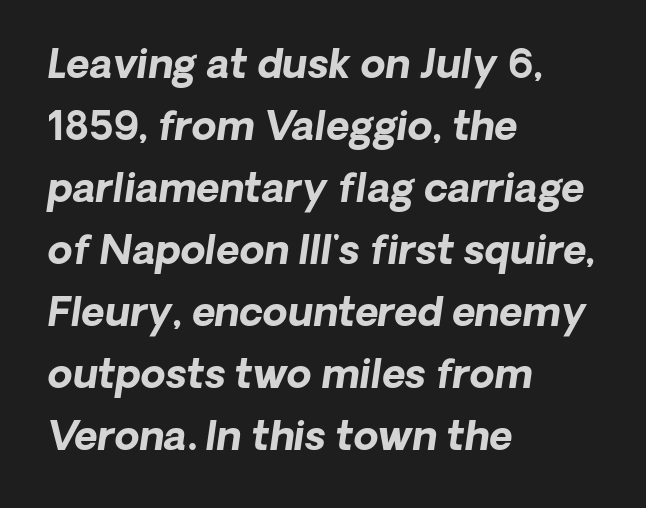
The letters advance in unequal steps, a hallmark of proportional type. Check under the words: just untouched page. Leftover space on each line is placed entirely after the last word. Each letter's strokes conclude bluntly, with no projecting serifs. Tracking value appears to be zero — textbook default spacing.
